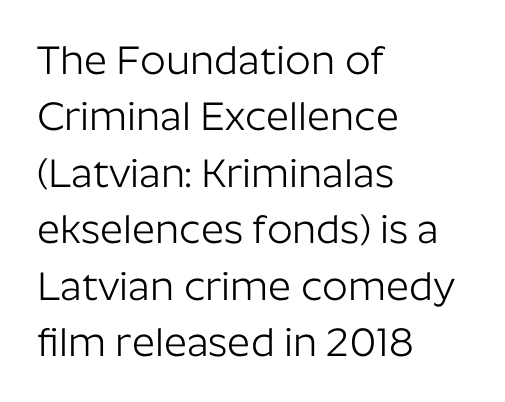
Baseline-to-baseline distance is the conventional proportion of letter height. Inter-character spacing is left at the font's built-in metrics. The letters look calm and open, with moderate or lighter stems. Spacing verdict: proportional, widths tailored to each character. Typographically, this falls in the sans-serif category. Where is the straight margin? On the left.
